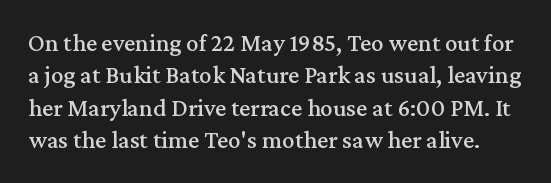
{"italic": "no", "underline": "no", "line_spacing": "normal", "line_spacing_ratio": 1.3, "letter_spacing": "normal", "letter_spacing_em": 0.0, "glyph_px": 25}
